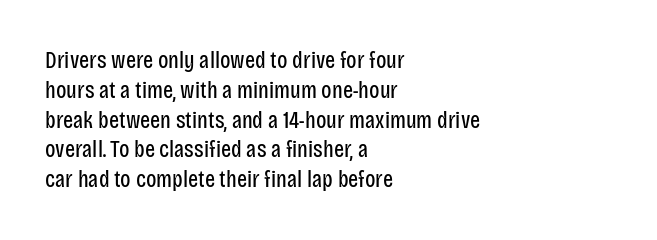
{"italic": "no", "bold": "no", "underline": "no", "align": "left", "line_spacing_ratio": 1.24, "letter_spacing": "normal", "letter_spacing_em": 0.0, "glyph_px": 24}
